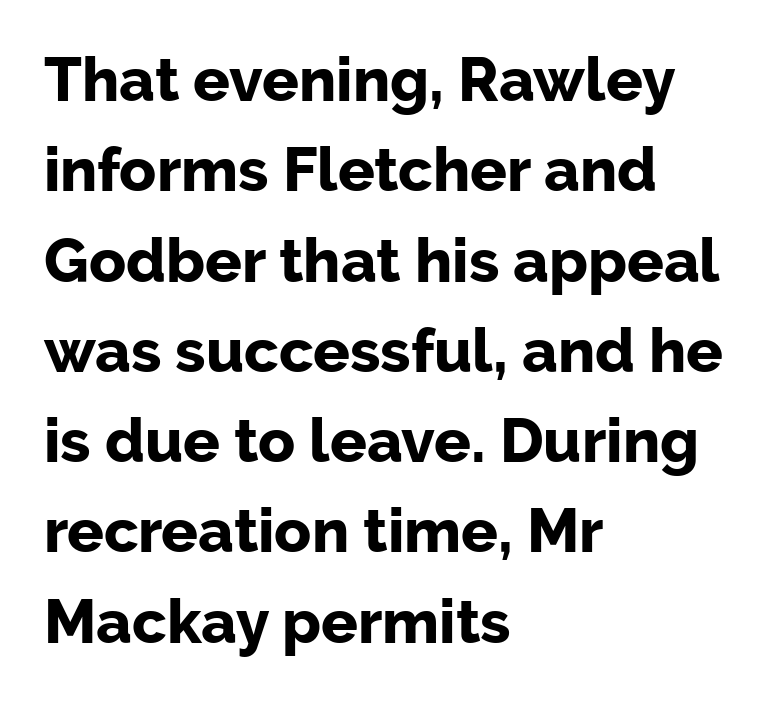
Do the characters align in a grid? No, the font is proportional. Layout note: lines flush left. Words appear dense and cohesive because spacing is normal. As a designer I'd log this as weight 700, bold. Leading: standard.
